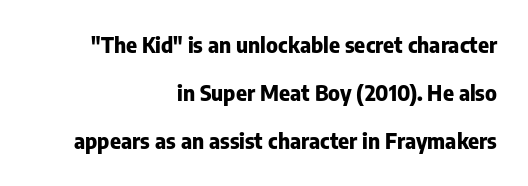
{"italic": "no", "bold": "yes", "underline": "no", "align": "right", "line_spacing": "loose", "line_spacing_ratio": 2.29, "letter_spacing": "normal", "letter_spacing_em": 0.0, "glyph_px": 21}
